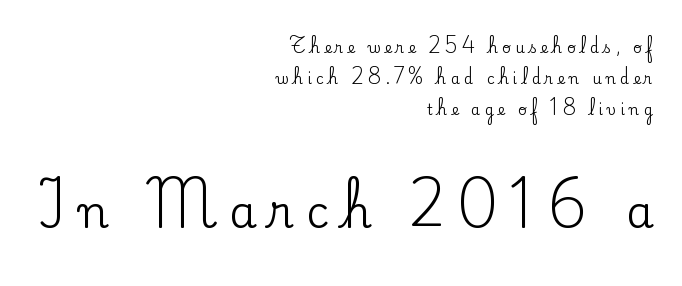
{"serif": "yes", "italic": "no", "width": "normal", "stroke_contrast": "low", "x_height": "small", "monospaced": "no", "underline": "no", "align": "right", "line_spacing": "loose", "line_spacing_ratio": 2.07, "letter_spacing": "wide", "letter_spacing_em": 0.28, "larger_block": "second", "size_ratio": 2.93, "glyph_px": 44}
